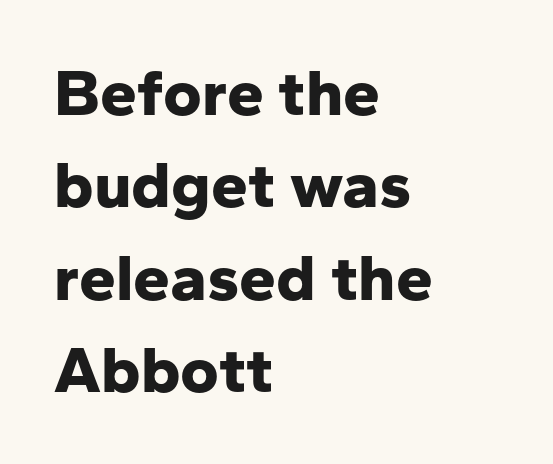
Descenders are the only things crossing below the line. The font's upright variant was chosen for this text. Horizontal alignment here is leftward, the default for most running prose. A typesetter would label this face a sans.
